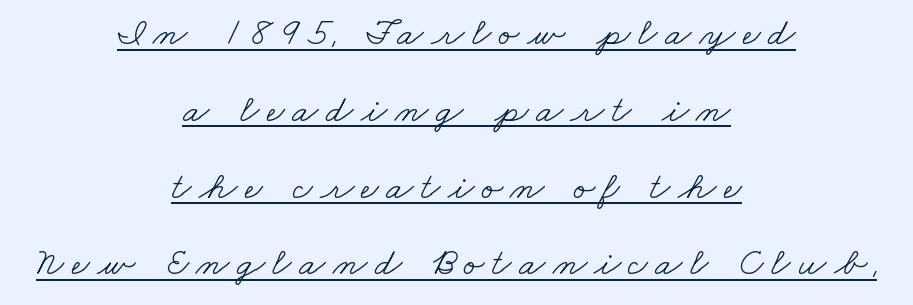
Q: Is the text bold? A: No.
Q: Is the typeface a serif or a sans-serif typeface? A: Serif.
Q: Is the text underlined? A: Yes.
Q: How is the paragraph aligned? A: Centered.
Q: Is the spacing between lines tight, normal or loose? A: Loose.
Q: Width (condensed, normal, or wide)? A: Wide.
Q: Stroke contrast? A: Low.
Q: x-height? A: Small.
Q: Monospaced? A: No.
